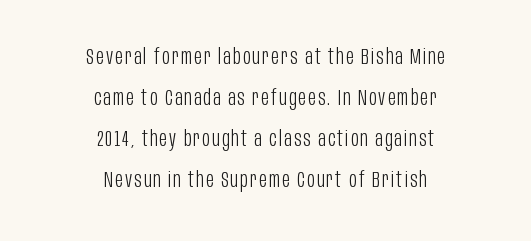
Bare-footed words on every line. Does the copy run flush right? No — it is centered line by line. Ordinary non-slanted type is in use. Reading down the column, the eye jumps a long way to each next line. The cut favours lightness, reaching ordinary text weight at its darkest.
